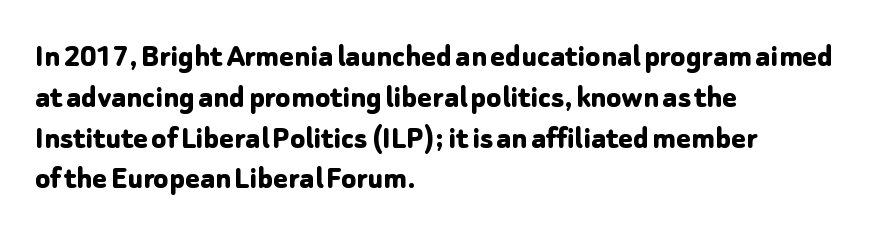
Each row of text sits above clean, open space. Varying glyph widths throughout — classic text-font behaviour. Serif or sans? Sans — the stroke terminals are bare. This is heavy type, rendered in bold. Is the letter spacing exaggerated? No — it looks like the ordinary default.
